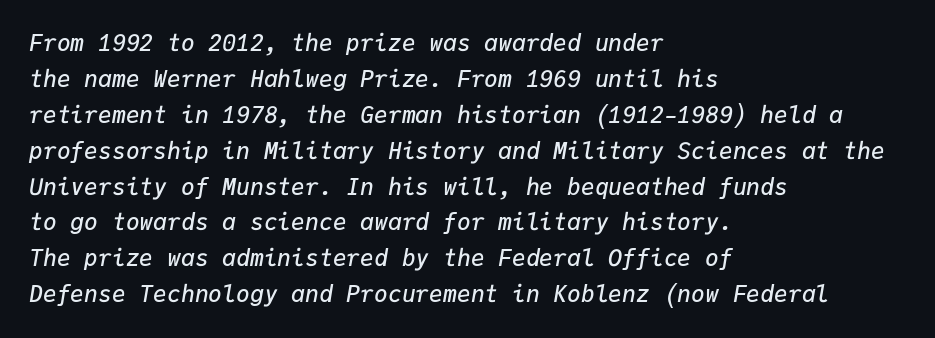
A student would call this left alignment; a typographer would say flush left, rag right. Underlining? Definitely not there. In terms of posture, this sample is oblique. The face used here is a semibold: visibly heavier than regular, lighter than bold. Students, observe: this is what conventionally led text looks like. You could call the tracking neutral — neither tight nor loose.
